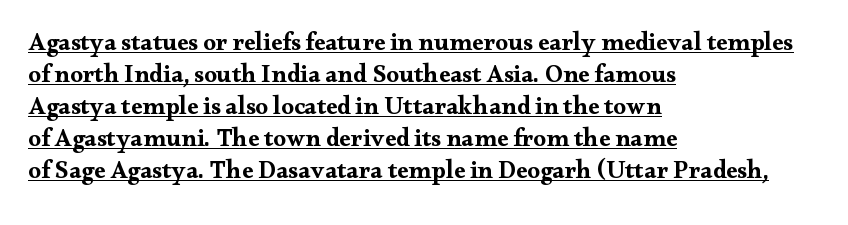
The image shows 25 px bold type, upright; set left-aligned, normal line spacing (1.28x), normal letter spacing, underlined.
